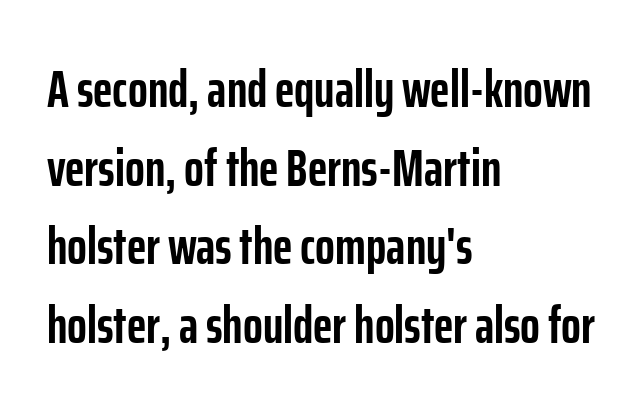
The image shows 52 px semibold, condensed sans-serif type, upright; set left-aligned, normal line spacing (1.51x), normal letter spacing, not underlined; low stroke contrast and a medium x-height.
